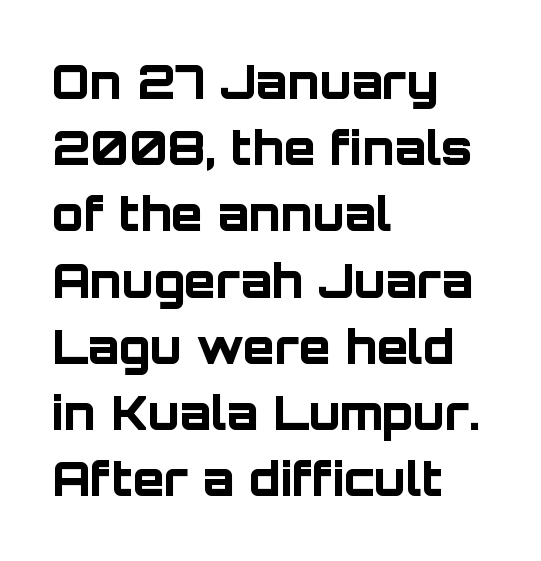
{"serif": "no", "italic": "no", "bold": "yes", "weight": "bold", "width": "normal", "stroke_contrast": "low", "x_height": "large", "monospaced": "no", "underline": "no", "align": "left", "line_spacing": "normal", "line_spacing_ratio": 1.44, "letter_spacing": "normal", "letter_spacing_em": 0.0, "glyph_px": 46}
